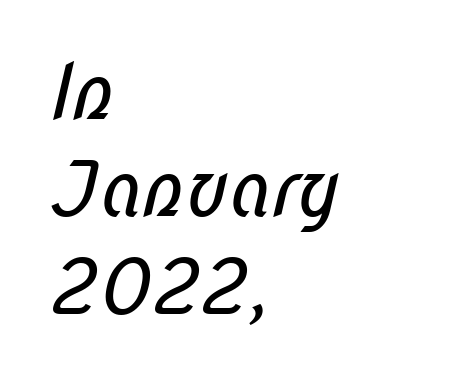
The image shows 76 px regular-weight, condensed sans-serif type; set left-aligned, normal line spacing (1.28x), normal letter spacing, not underlined; low stroke contrast and a medium x-height.
